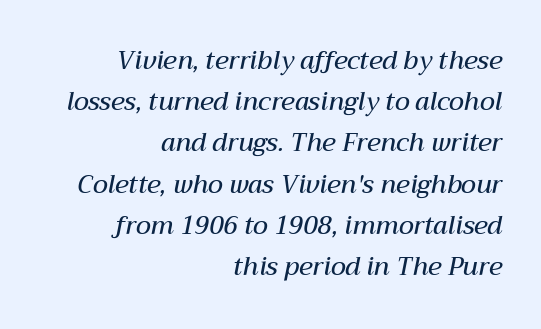
Q: Is the text bold? A: Semi-bold.
Q: Is the text italic (slanted)? A: Yes, it leans right by about 12 degrees.
Q: Is the text underlined? A: No.
Q: How is the paragraph aligned? A: Right-aligned.
Q: Is the spacing between letters normal or unusually wide? A: Normal.
Q: Is the spacing between lines tight, normal or loose? A: Normal.
